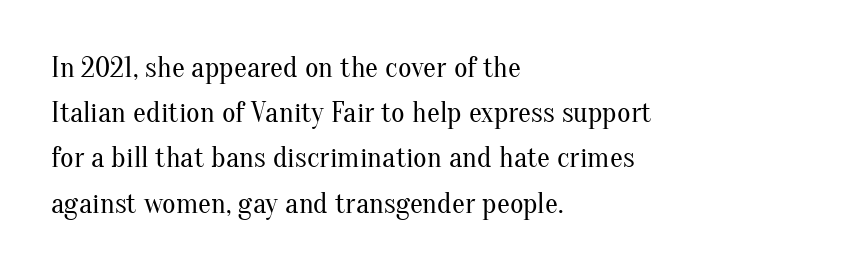
The image shows 29 px regular-weight serif type, upright; set left-aligned, normal line spacing (1.56x), normal letter spacing, not underlined; medium stroke contrast and a small x-height.
